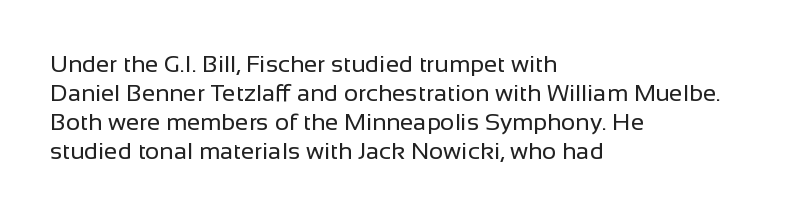
Q: Is the text bold? A: No.
Q: Is the text italic (slanted)? A: No, it is upright.
Q: Is the text underlined? A: No.
Q: How is the paragraph aligned? A: Left-aligned.
Q: Is the spacing between letters normal or unusually wide? A: Normal.
